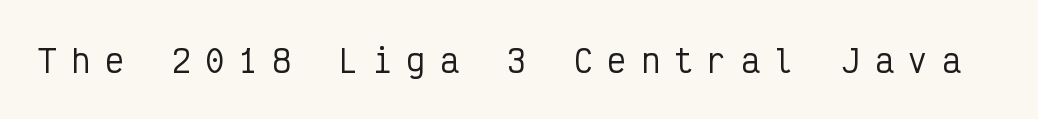
The image shows 31 px condensed sans-serif type, upright, monospaced; set unusually wide letter spacing (+0.48 em), not underlined; low stroke contrast and a medium x-height.
